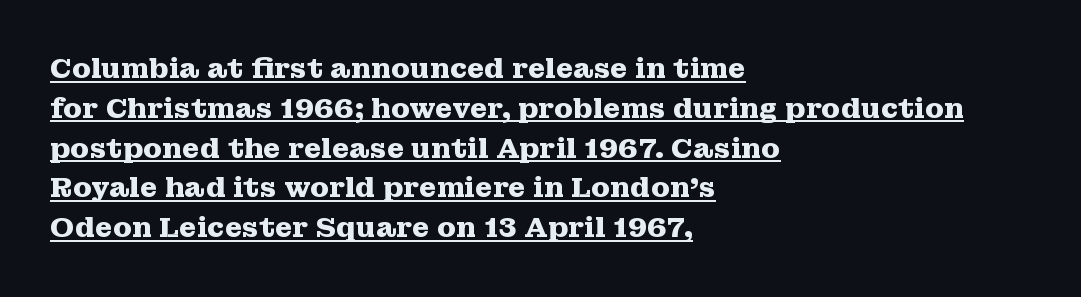
The image shows 28 px heavy, wide serif type, upright; set left-aligned, normal line spacing (1.42x), normal letter spacing, underlined; medium stroke contrast and a medium x-height.
